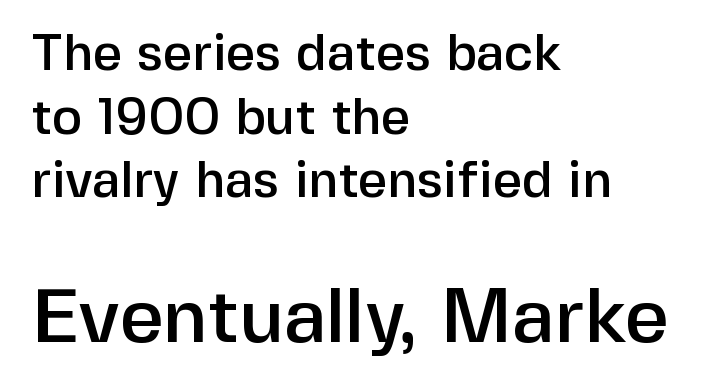
Q: Is the text italic (slanted)? A: No, it is upright.
Q: Is the typeface a serif or a sans-serif typeface? A: Sans-serif.
Q: Is the text underlined? A: No.
Q: How is the paragraph aligned? A: Left-aligned.
Q: Is the spacing between letters normal or unusually wide? A: Normal.
Q: Is the spacing between lines tight, normal or loose? A: Normal.
Q: Which block of text is set in a larger size, the first (top) or the second (bottom)? A: The second (bottom) one.
Q: Width (condensed, normal, or wide)? A: Normal.
Q: Stroke contrast? A: Low.
Q: x-height? A: Medium.
Q: Monospaced? A: No.
